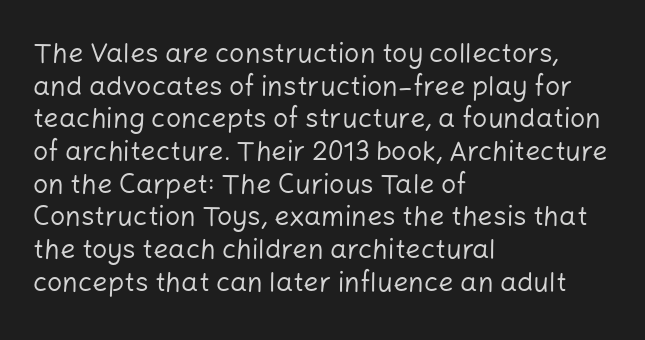
Q: Is the text bold? A: No.
Q: Is the text italic (slanted)? A: No, it is upright.
Q: Is the text underlined? A: No.
Q: How is the paragraph aligned? A: Left-aligned.
Q: Is the spacing between letters normal or unusually wide? A: Normal.
